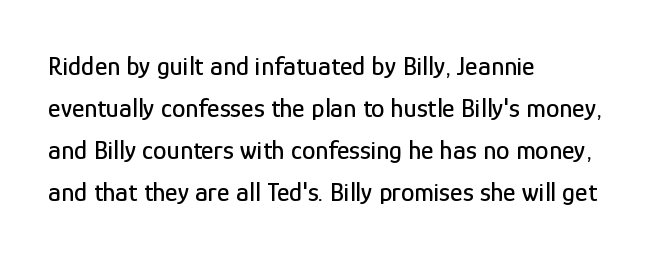
{"italic": "no", "underline": "no", "align": "left", "line_spacing": "normal", "line_spacing_ratio": 1.56, "letter_spacing": "normal", "letter_spacing_em": 0.0, "glyph_px": 27}
